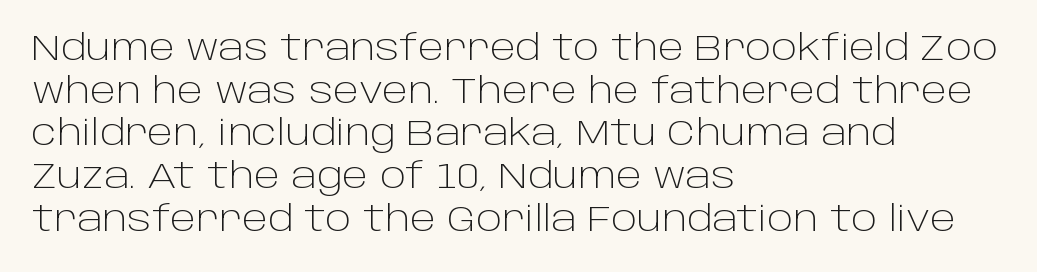
You could not count columns in this text — the font is proportionally spaced. This rendering employs a face without finishing strokes, i.e., a sans-serif. The passage shown is not underscored anywhere. The letters sit at their default tracking, neither squeezed nor spread.
